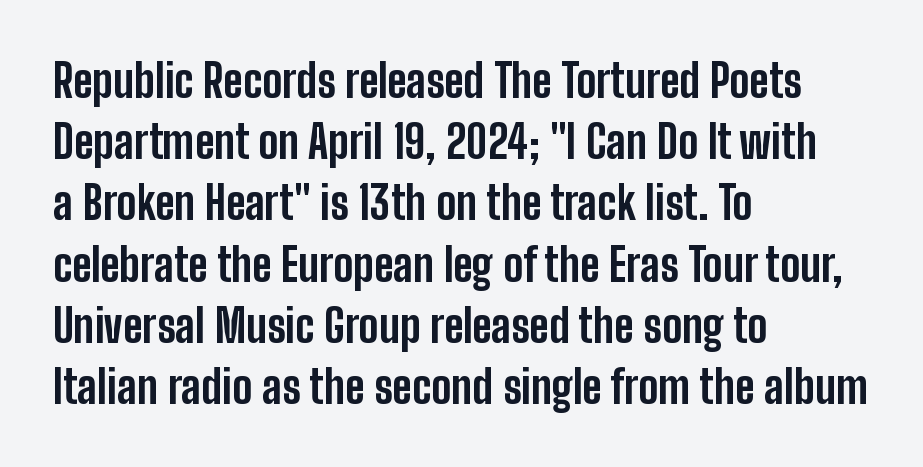
Q: Is the text bold? A: Yes.
Q: Is the text italic (slanted)? A: No, it is upright.
Q: Is the typeface a serif or a sans-serif typeface? A: Sans-serif.
Q: Is the text underlined? A: No.
Q: How is the paragraph aligned? A: Left-aligned.
Q: Is the spacing between letters normal or unusually wide? A: Normal.
Q: Is the spacing between lines tight, normal or loose? A: Normal.
Q: Width (condensed, normal, or wide)? A: Condensed.
Q: Stroke contrast? A: Low.
Q: x-height? A: Medium.
Q: Monospaced? A: No.
